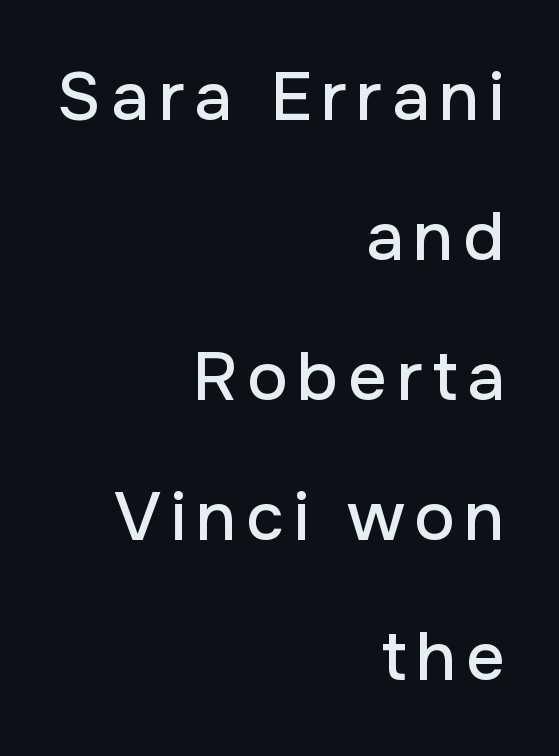
The image shows 68 px sans-serif type, upright; set right-aligned, loose line spacing (2.06x), not underlined; low stroke contrast and a medium x-height.
